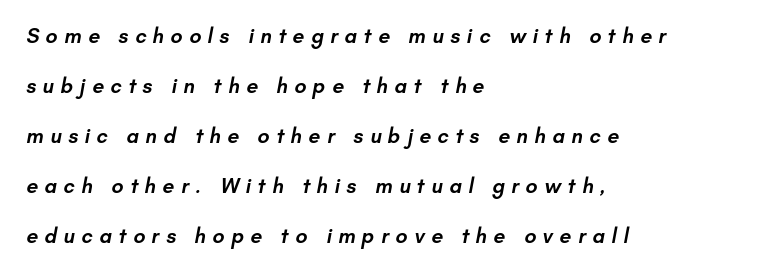
{"bold": "semi", "underline": "no", "align": "left", "line_spacing": "loose", "line_spacing_ratio": 2.38, "letter_spacing": "wide", "letter_spacing_em": 0.31, "glyph_px": 21}
